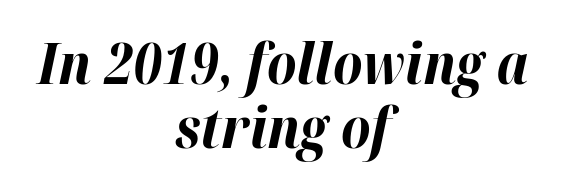
The image shows 57 px bold type, italic (leaning right); set centered, tight line spacing (1.13x), normal letter spacing, not underlined; high stroke contrast and a medium x-height.
